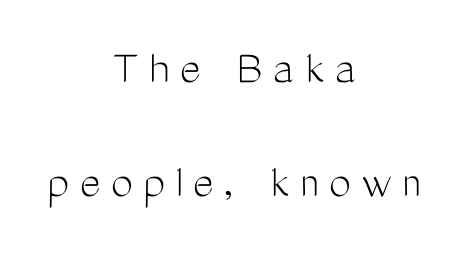
The image shows 49 px light, condensed sans-serif type, upright; set centered, loose line spacing (2.32x), unusually wide letter spacing (+0.21 em), not underlined; medium stroke contrast and a medium x-height.
